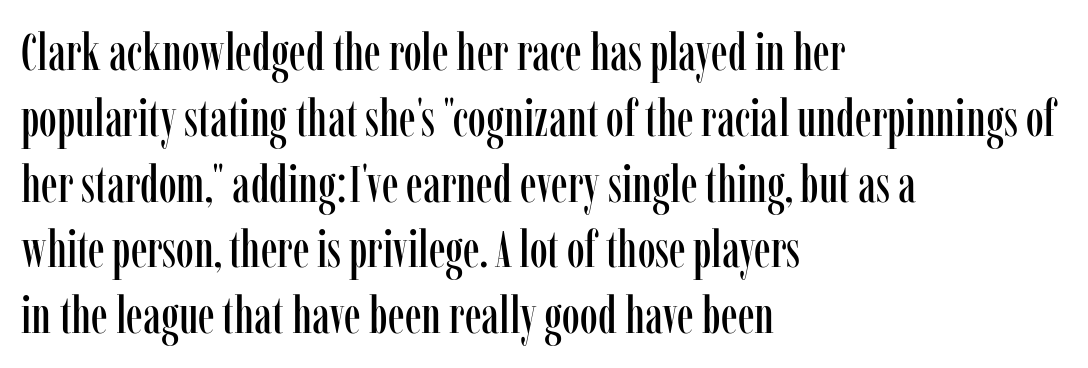
Serifs: yes, visible at the terminals of the letterforms. Varying glyph widths throughout — classic text-font behaviour. The specimen omits any rule beneath the text block's lines. What's the leading like? Ordinary, nothing unusual.
